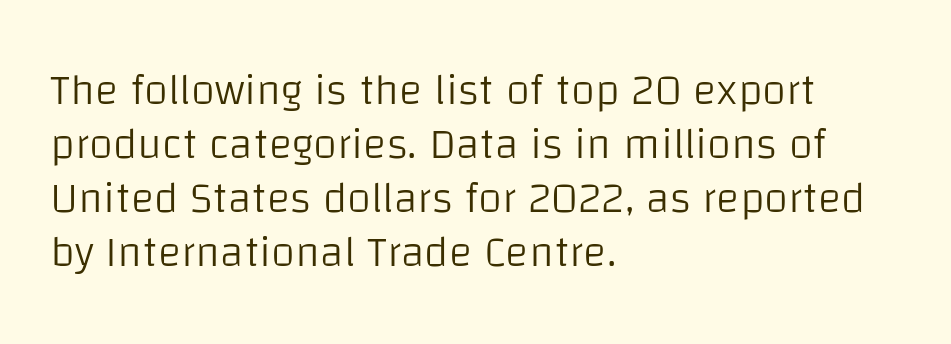
The image shows 44 px light sans-serif type, upright; set left-aligned, line spacing 1.23x, normal letter spacing, not underlined; low stroke contrast and a large x-height.
